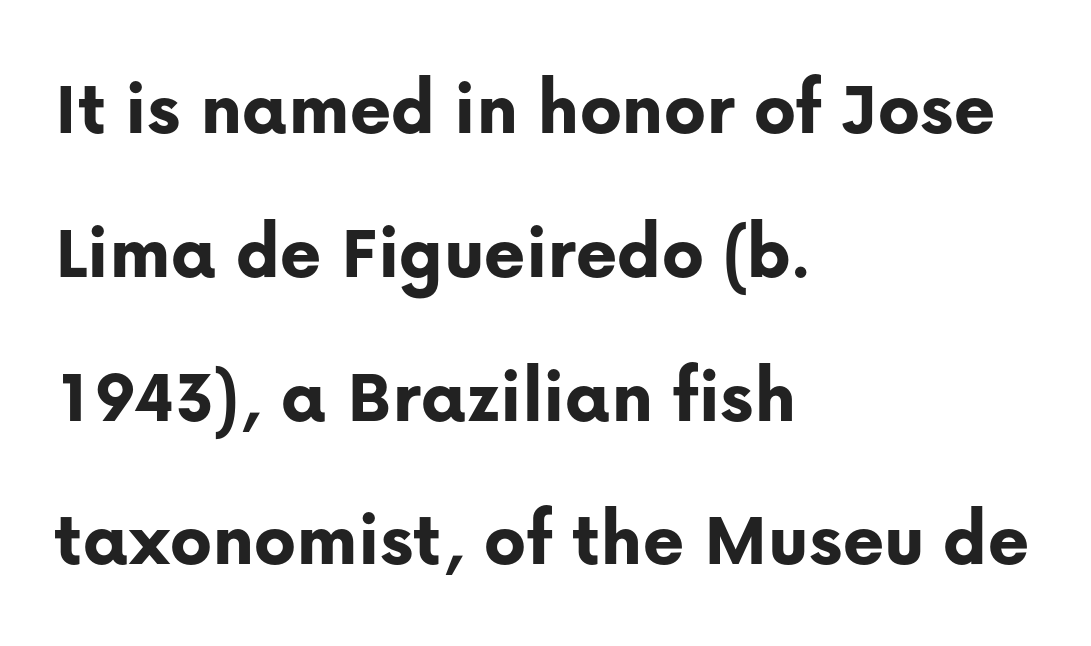
The image shows 79 px bold sans-serif type, upright; set left-aligned, line spacing 1.82x, normal letter spacing, not underlined; low stroke contrast and a medium x-height.
